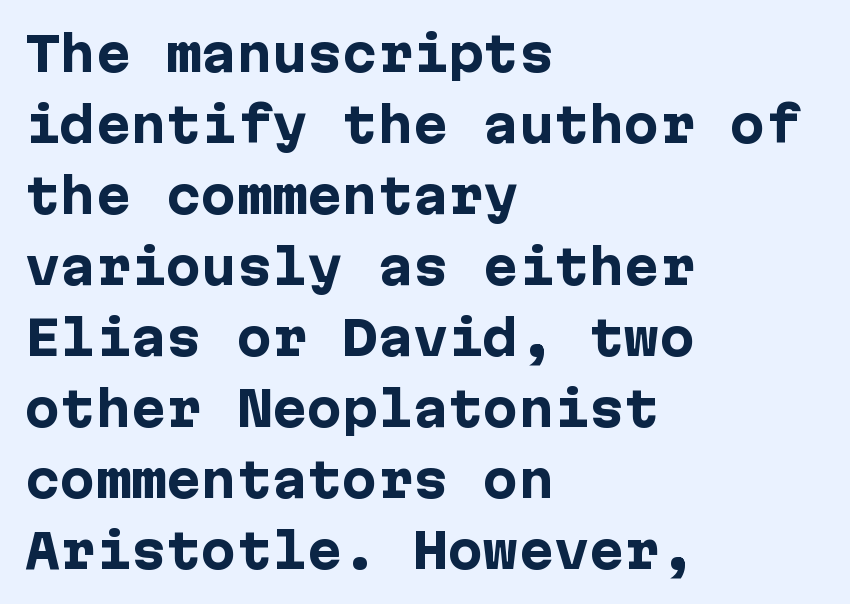
The image shows 47 px heavy sans-serif type, upright; set left-aligned, normal line spacing (1.51x), normal letter spacing, not underlined; low stroke contrast and a medium x-height.
